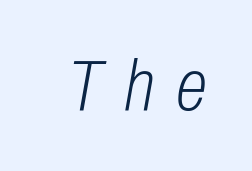
The image shows 73 px light, condensed type, italic (leaning right); set unusually wide letter spacing (+0.3 em), not underlined; low stroke contrast and a medium x-height.
